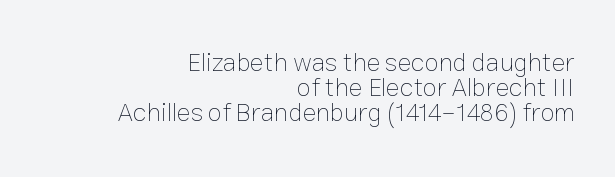
{"italic": "no", "bold": "no", "underline": "no", "align": "right", "line_spacing": "tight", "line_spacing_ratio": 0.96, "letter_spacing": "normal", "letter_spacing_em": 0.0, "glyph_px": 26}
